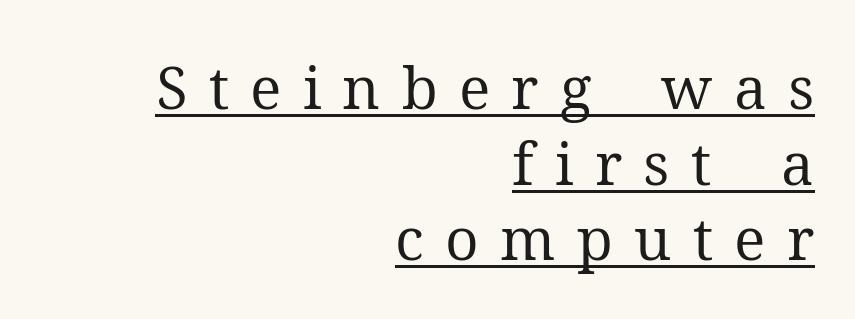
The image shows 59 px regular-weight serif type, upright; set right-aligned, normal line spacing (1.28x), unusually wide letter spacing (+0.36 em), underlined; medium stroke contrast and a medium x-height.
